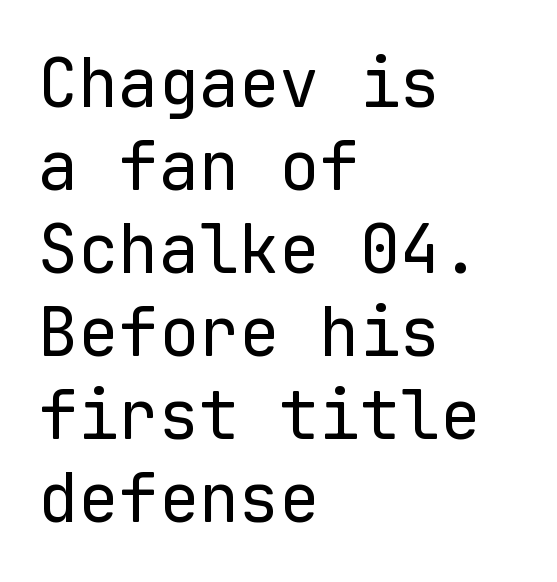
The image shows 67 px regular-weight sans-serif type, upright, monospaced; set left-aligned, line spacing 1.24x, normal letter spacing, not underlined; low stroke contrast and a medium x-height.
